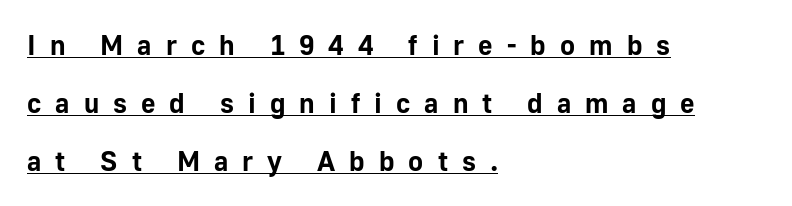
Glyph-to-glyph distance is far greater than everyday printed text. You could not count columns in this text — the font is proportionally spaced. Font category for this specimen: sans-serif. The letters stand straight up with perfectly vertical stems. The passage is arranged the way most books set body copy — flush left.
